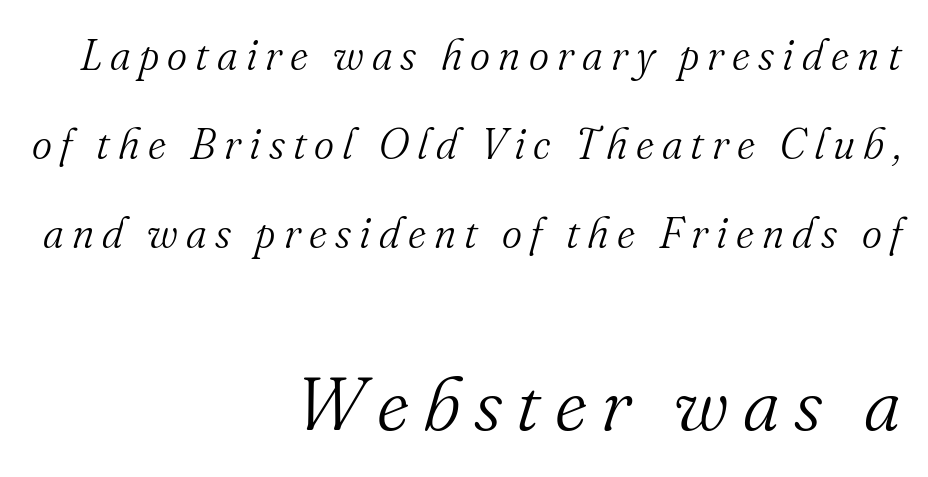
Words float on clear page, feet unadorned. The paragraph has a hard right edge and a soft left edge. Each letter keeps its own natural width here, so spacing adapts to shape. Does the type have serifs? Yes, each stem ends in a small foot. The later block is typeset at a bigger size than the earlier block. Vertical spacing — loose.
